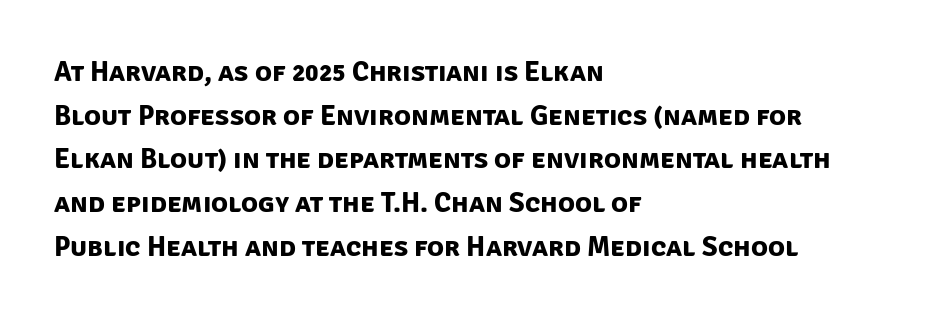
Q: Is the text bold? A: Yes.
Q: Is the typeface a serif or a sans-serif typeface? A: Sans-serif.
Q: Is the text underlined? A: No.
Q: How is the paragraph aligned? A: Left-aligned.
Q: Is the spacing between letters normal or unusually wide? A: Normal.
Q: Is the spacing between lines tight, normal or loose? A: Normal.
Q: Width (condensed, normal, or wide)? A: Normal.
Q: Stroke contrast? A: Low.
Q: x-height? A: Large.
Q: Monospaced? A: No.
